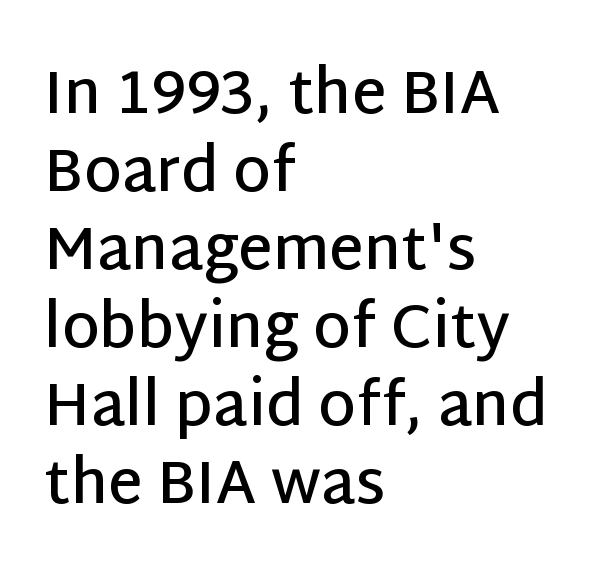
{"serif": "no", "italic": "no", "bold": "semi", "weight": "semibold", "width": "normal", "stroke_contrast": "low", "x_height": "large", "monospaced": "no", "underline": "no", "align": "left", "line_spacing": "normal", "line_spacing_ratio": 1.3, "letter_spacing": "normal", "letter_spacing_em": 0.0, "glyph_px": 60}
